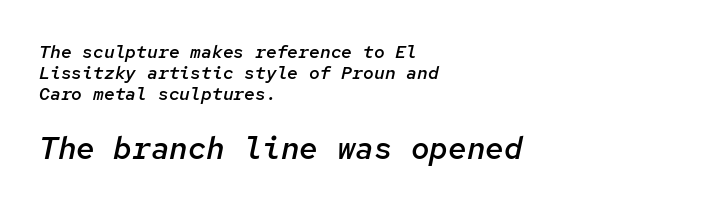
The zone under the glyphs is completely vacant. You could count columns in this text — the font is strictly monospaced. Emphasis by weight is partial: semibold. The line texture is even and compact thanks to regular tracking. Yep, that's italic — everything's leaning. Which chunk is bigger? The second one — the bottom block dwarfs the top.
